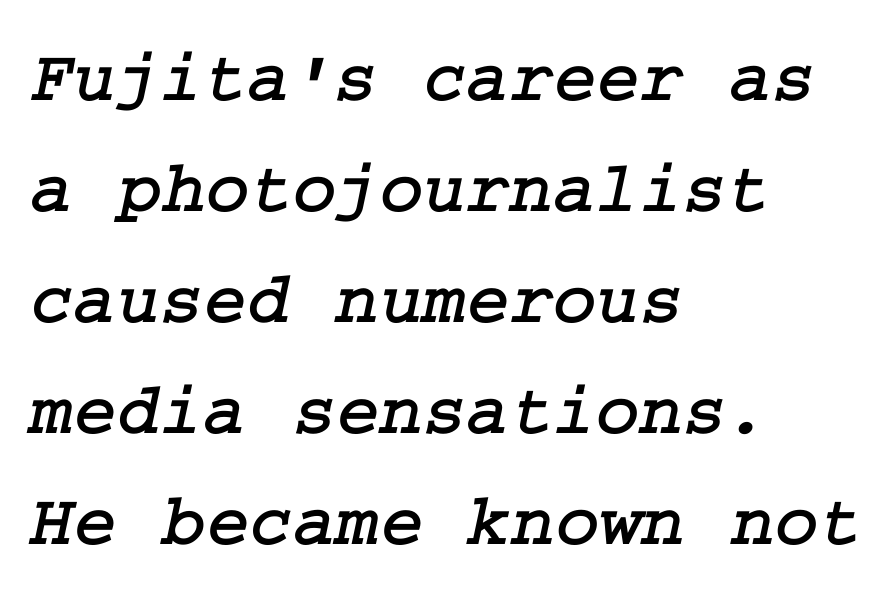
The image shows 74 px serif type; set left-aligned, normal line spacing (1.5x), normal letter spacing, not underlined; low stroke contrast and a medium x-height.
